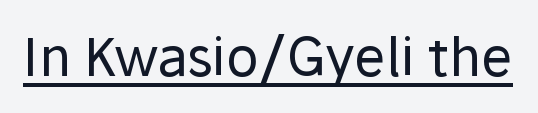
{"serif": "no", "italic": "no", "bold": "no", "weight": "regular", "width": "normal", "stroke_contrast": "low", "x_height": "medium", "monospaced": "no", "underline": "yes", "letter_spacing": "normal", "letter_spacing_em": 0.0, "glyph_px": 53}
